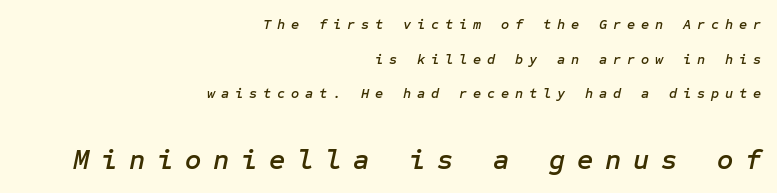
{"italic": "yes", "lean": "right", "slant_degrees": 12, "width": "normal", "stroke_contrast": "low", "x_height": "medium", "underline": "no", "align": "right", "line_spacing": "loose", "line_spacing_ratio": 2.48, "letter_spacing": "wide", "letter_spacing_em": 0.42, "larger_block": "second", "size_ratio": 2.0, "glyph_px": 28}
